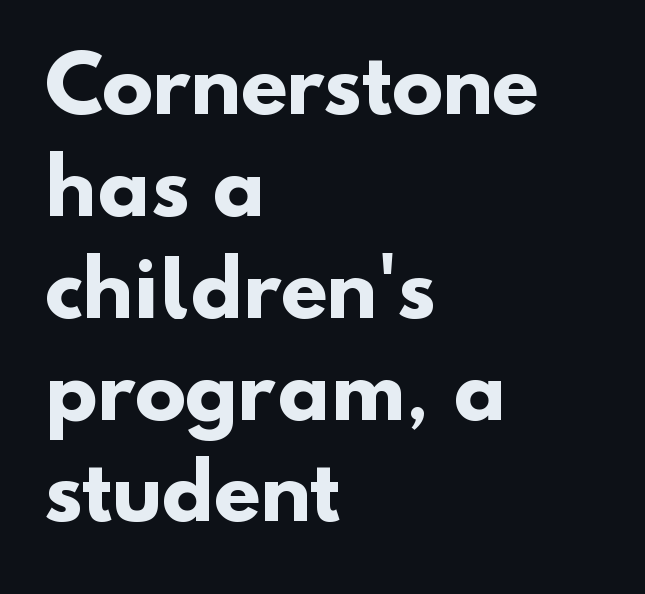
The image shows 76 px heavy sans-serif type; set left-aligned, normal line spacing (1.34x), normal letter spacing, not underlined; low stroke contrast and a small x-height.
